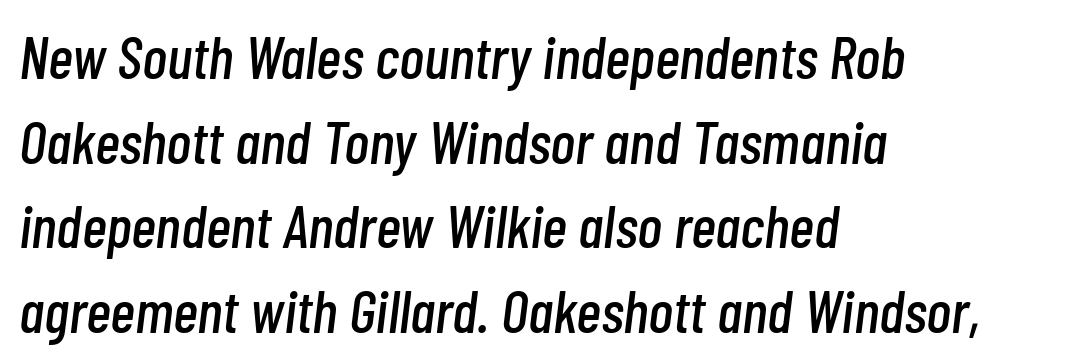
Q: Is the text italic (slanted)? A: Yes, it leans right by about 7 degrees.
Q: Is the text underlined? A: No.
Q: How is the paragraph aligned? A: Left-aligned.
Q: Is the spacing between letters normal or unusually wide? A: Normal.
Q: Is the spacing between lines tight, normal or loose? A: Normal.
Q: Width (condensed, normal, or wide)? A: Condensed.
Q: Stroke contrast? A: Low.
Q: x-height? A: Medium.
Q: Monospaced? A: No.
